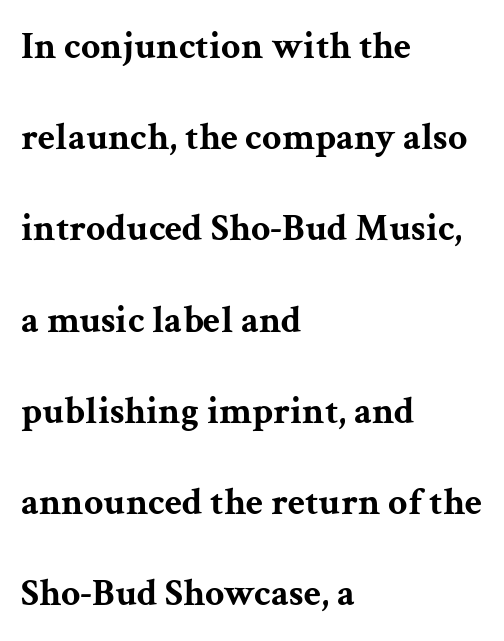
{"serif": "yes", "italic": "no", "bold": "yes", "weight": "bold", "width": "wide", "stroke_contrast": "medium", "x_height": "medium", "monospaced": "no", "underline": "no", "align": "left", "line_spacing": "loose", "line_spacing_ratio": 2.4, "letter_spacing": "normal", "letter_spacing_em": 0.0, "glyph_px": 38}
